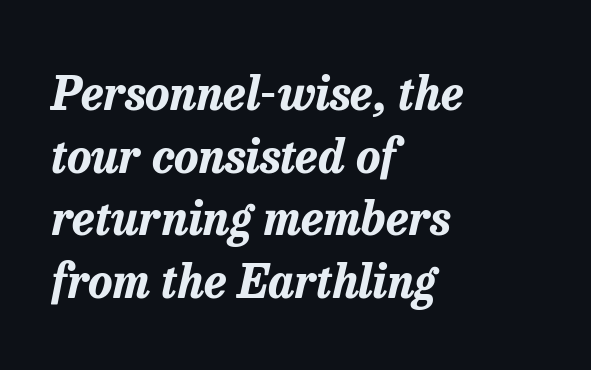
Q: Is the text bold? A: Yes.
Q: Is the text italic (slanted)? A: Yes, it leans right by about 13 degrees.
Q: Is the text underlined? A: No.
Q: How is the paragraph aligned? A: Left-aligned.
Q: Is the spacing between letters normal or unusually wide? A: Normal.
Q: Is the spacing between lines tight, normal or loose? A: Normal.
Q: Width (condensed, normal, or wide)? A: Normal.
Q: Stroke contrast? A: Low.
Q: x-height? A: Medium.
Q: Monospaced? A: No.
